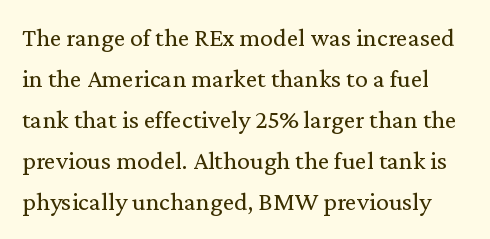
Q: Is the text bold? A: No.
Q: Is the text italic (slanted)? A: No, it is upright.
Q: Is the text underlined? A: No.
Q: Is the spacing between letters normal or unusually wide? A: Normal.
Q: Is the spacing between lines tight, normal or loose? A: Normal.
